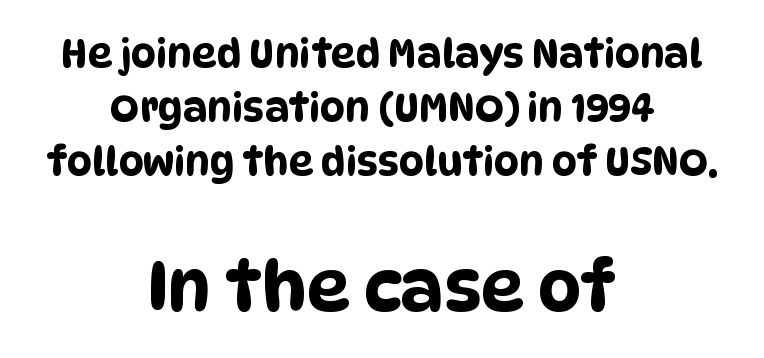
{"serif": "no", "width": "condensed", "stroke_contrast": "low", "x_height": "large", "monospaced": "no", "underline": "no", "align": "center", "line_spacing": "normal", "line_spacing_ratio": 1.38, "letter_spacing": "normal", "letter_spacing_em": 0.0, "larger_block": "second", "size_ratio": 1.74, "glyph_px": 68}
